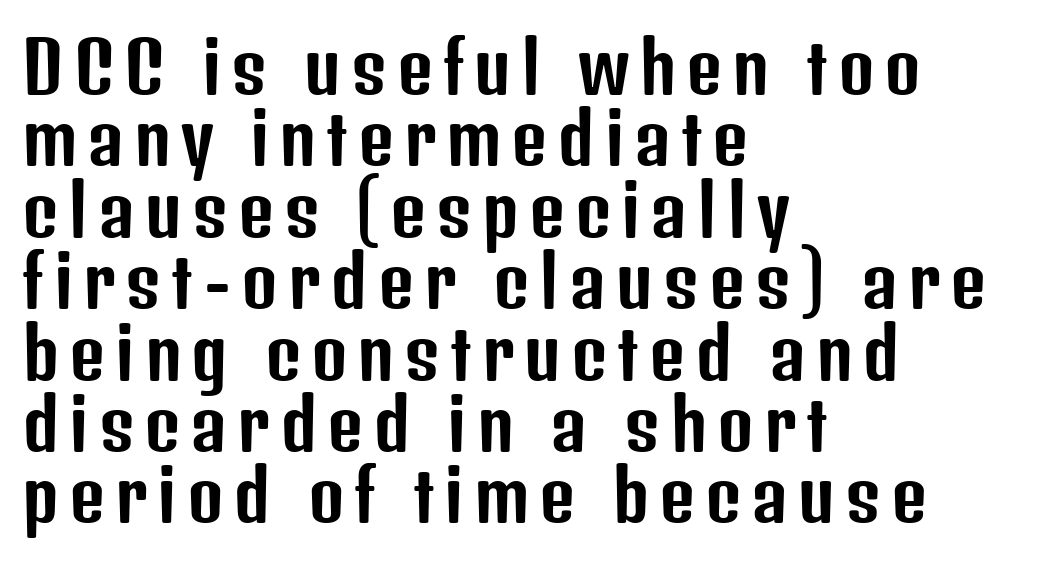
The passage shown stacks its lines with hardly any gap. Spacing verdict: proportional, widths tailored to each character. Left-aligned paragraph, ragged on the right. Is this a sans? Yes — the strokes have no serifs.
